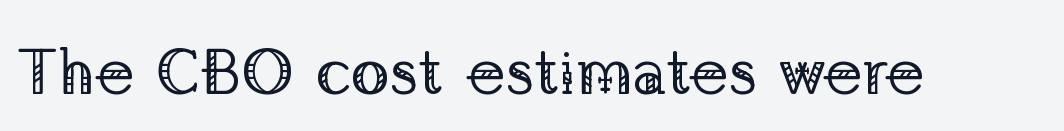
{"serif": "yes", "italic": "no", "bold": "no", "weight": "regular", "width": "normal", "stroke_contrast": "low", "x_height": "medium", "monospaced": "no", "underline": "no", "letter_spacing": "normal", "letter_spacing_em": 0.0, "glyph_px": 65}
